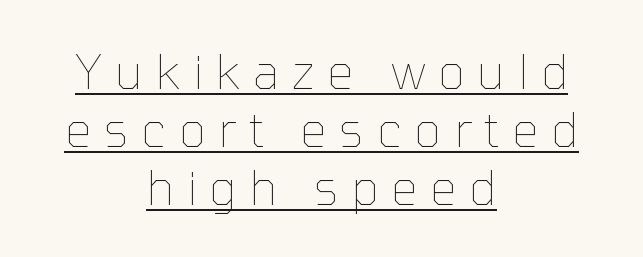
{"italic": "no", "bold": "no", "weight": "thin", "width": "normal", "stroke_contrast": "low", "x_height": "medium", "monospaced": "no", "underline": "yes", "align": "center", "line_spacing_ratio": 1.23, "letter_spacing": "wide", "letter_spacing_em": 0.27, "glyph_px": 47}
